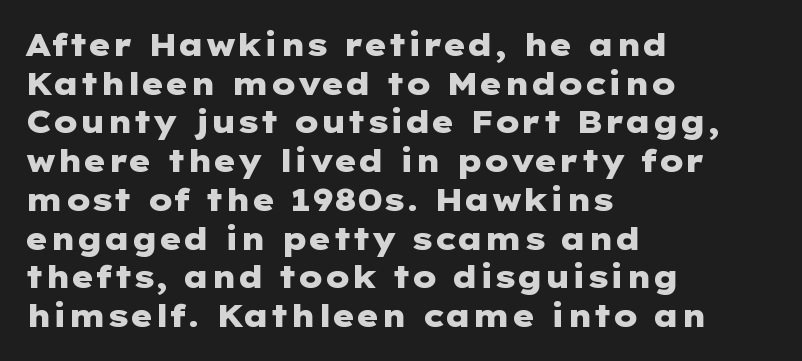
The image shows 31 px heavy, wide sans-serif type, upright; set left-aligned, normal line spacing (1.25x), normal letter spacing, not underlined; low stroke contrast and a medium x-height.
